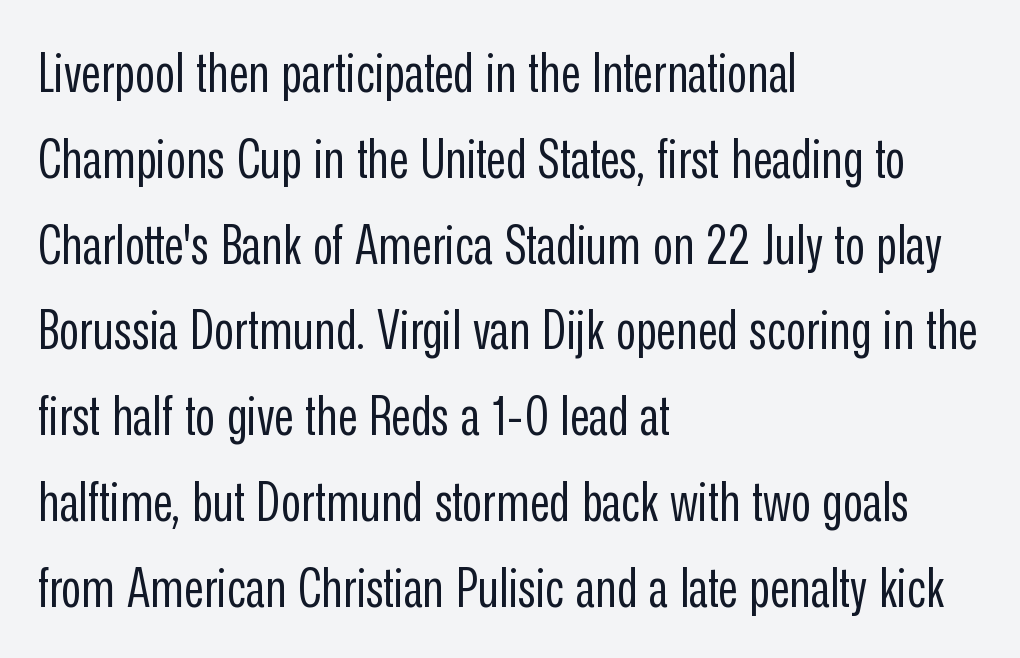
Q: Is the text bold? A: No.
Q: Is the text italic (slanted)? A: No, it is upright.
Q: Is the typeface a serif or a sans-serif typeface? A: Sans-serif.
Q: Is the text underlined? A: No.
Q: How is the paragraph aligned? A: Left-aligned.
Q: Is the spacing between letters normal or unusually wide? A: Normal.
Q: Is the spacing between lines tight, normal or loose? A: Normal.
Q: Width (condensed, normal, or wide)? A: Condensed.
Q: Stroke contrast? A: Low.
Q: x-height? A: Medium.
Q: Monospaced? A: No.
